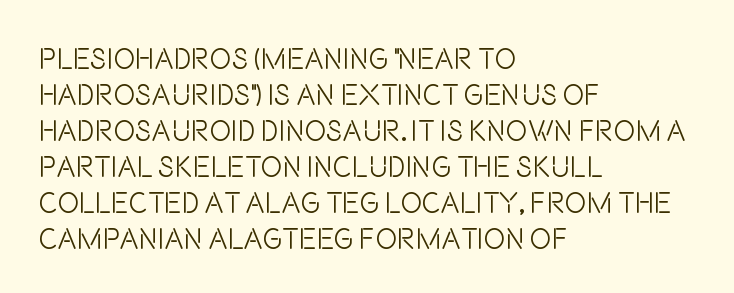
The image shows 29 px light, condensed sans-serif type, upright; set left-aligned, line spacing 1.24x, normal letter spacing, not underlined; low stroke contrast and a large x-height.
